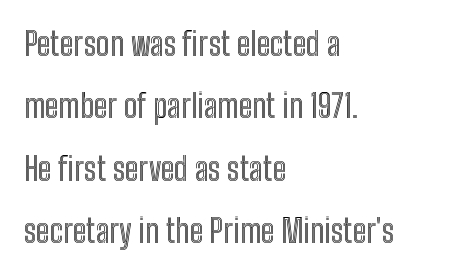
Does the lettering tilt? It doesn't — this is upright. Note the varied advance widths — an 'i' is clearly narrower than an 'm'. The area under the type is left untouched. Each line starts at the same left margin while the right side varies. The horizontal fit of the characters is conventional and even. Whoever set this chose breathing room over compactness in the vertical rhythm.
